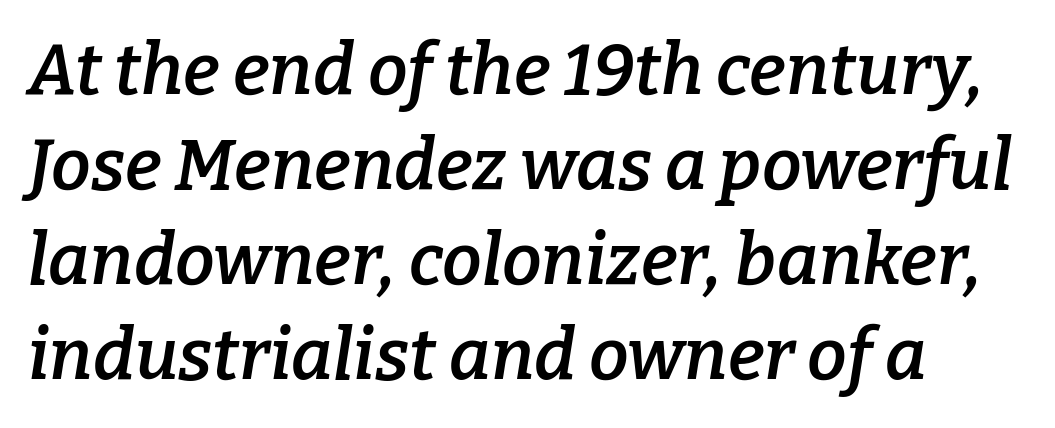
The image shows 71 px semibold serif type, italic (leaning right); set left-aligned, normal line spacing (1.34x), normal letter spacing, not underlined; low stroke contrast and a medium x-height.
